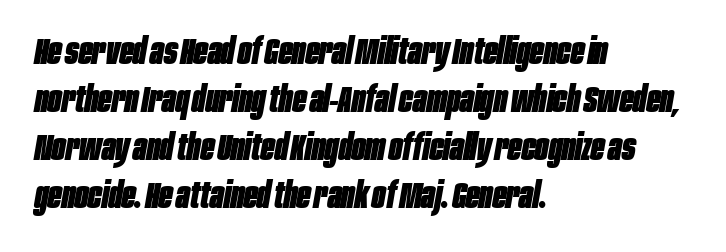
Q: Is the text bold? A: Yes.
Q: Is the text italic (slanted)? A: Yes, it leans right by about 10 degrees.
Q: Is the text underlined? A: No.
Q: How is the paragraph aligned? A: Left-aligned.
Q: Is the spacing between letters normal or unusually wide? A: Normal.
Q: Is the spacing between lines tight, normal or loose? A: Normal.
Q: Width (condensed, normal, or wide)? A: Condensed.
Q: Stroke contrast? A: Low.
Q: x-height? A: Large.
Q: Monospaced? A: No.
